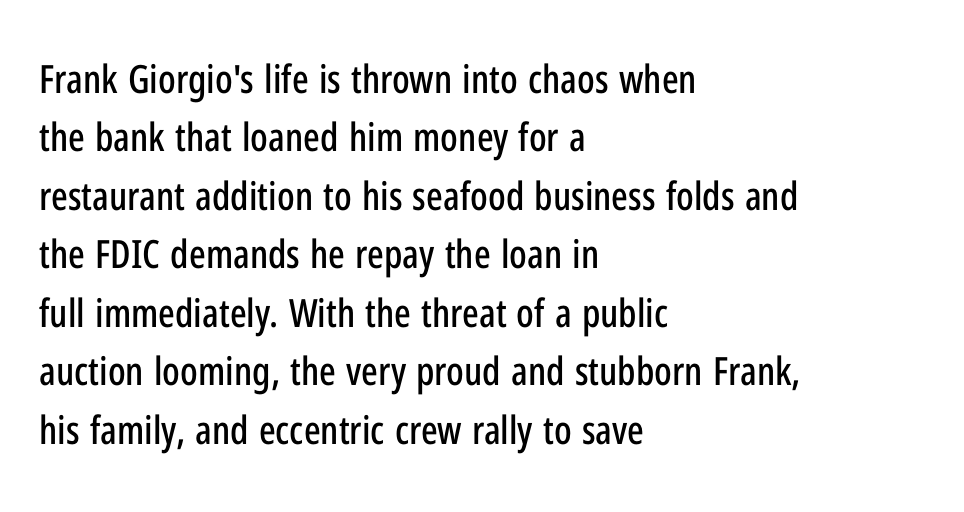
The image shows 39 px condensed sans-serif type, upright; set left-aligned, normal line spacing (1.5x), normal letter spacing, not underlined; low stroke contrast and a medium x-height.
